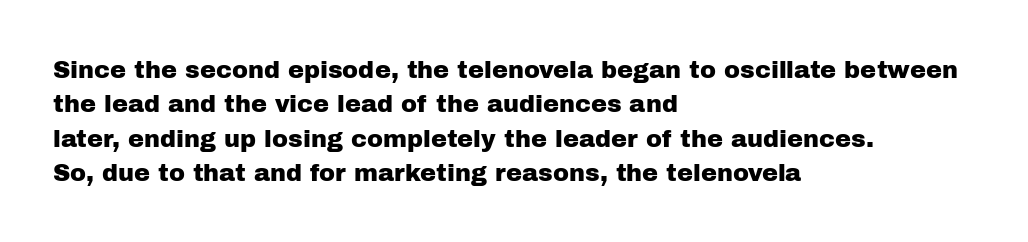
{"italic": "no", "underline": "no", "align": "left", "line_spacing": "normal", "line_spacing_ratio": 1.43, "letter_spacing": "normal", "letter_spacing_em": 0.0, "glyph_px": 24}
